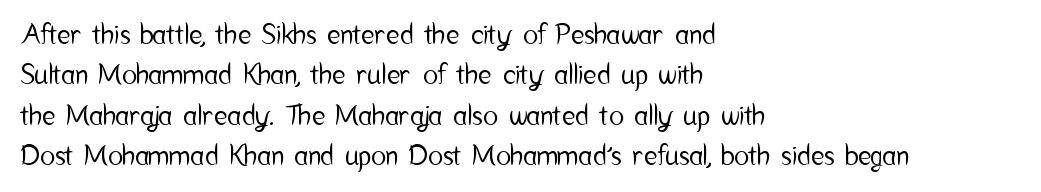
Observe the ordinary spacing: letters are neighbours, not strangers. Style check: upright. Is the block centered? No — it sits flush against the left margin. Check where the strokes stop: nothing finishes them off — pure sans. A clean baseline with only descenders dipping below it. Each letter keeps its own natural width here, so spacing adapts to shape.
